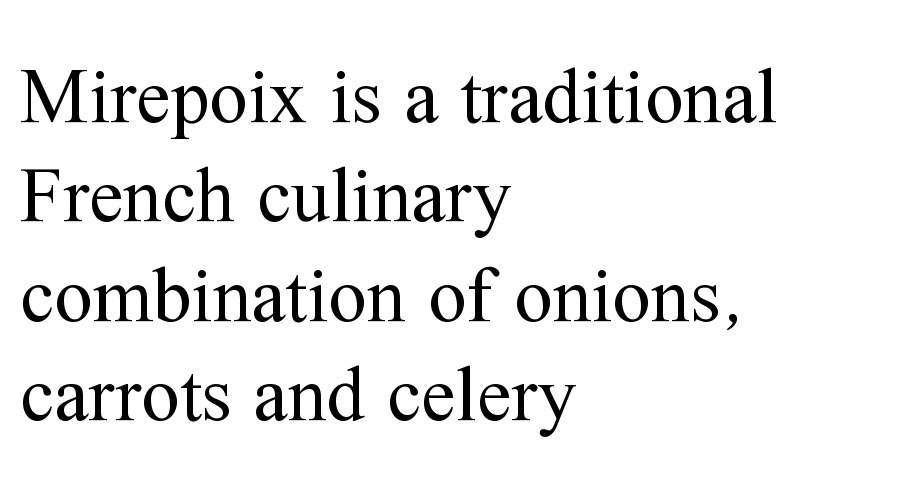
{"serif": "yes", "italic": "no", "bold": "no", "weight": "regular", "width": "normal", "stroke_contrast": "medium", "x_height": "medium", "monospaced": "no", "underline": "no", "align": "left", "line_spacing": "normal", "line_spacing_ratio": 1.29, "letter_spacing": "normal", "letter_spacing_em": 0.0, "glyph_px": 77}
